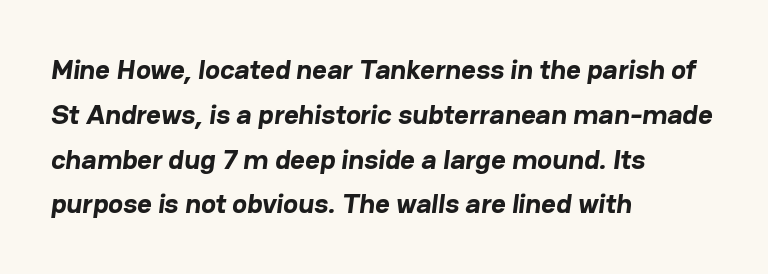
Q: Is the text bold? A: Yes.
Q: Is the typeface a serif or a sans-serif typeface? A: Sans-serif.
Q: Is the text underlined? A: No.
Q: How is the paragraph aligned? A: Left-aligned.
Q: Is the spacing between letters normal or unusually wide? A: Normal.
Q: Is the spacing between lines tight, normal or loose? A: Normal.
Q: Width (condensed, normal, or wide)? A: Normal.
Q: Stroke contrast? A: Low.
Q: x-height? A: Medium.
Q: Monospaced? A: No.
